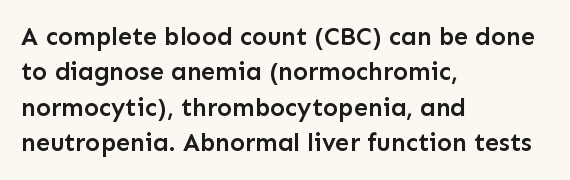
Every letter is mildly thick-stroked: semibold rather than bold. The passage is arranged the way most books set body copy — flush left. The axis of the letterforms is exactly vertical. The rendering uses a moderate line-height, typical for paragraphs.
